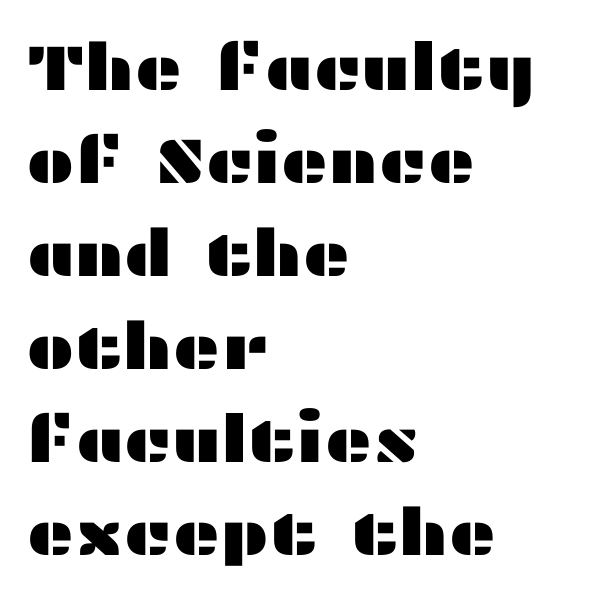
{"serif": "no", "italic": "no", "width": "wide", "stroke_contrast": "medium", "x_height": "medium", "monospaced": "no", "underline": "no", "align": "left", "line_spacing": "normal", "line_spacing_ratio": 1.43, "letter_spacing": "normal", "letter_spacing_em": 0.0, "glyph_px": 65}
